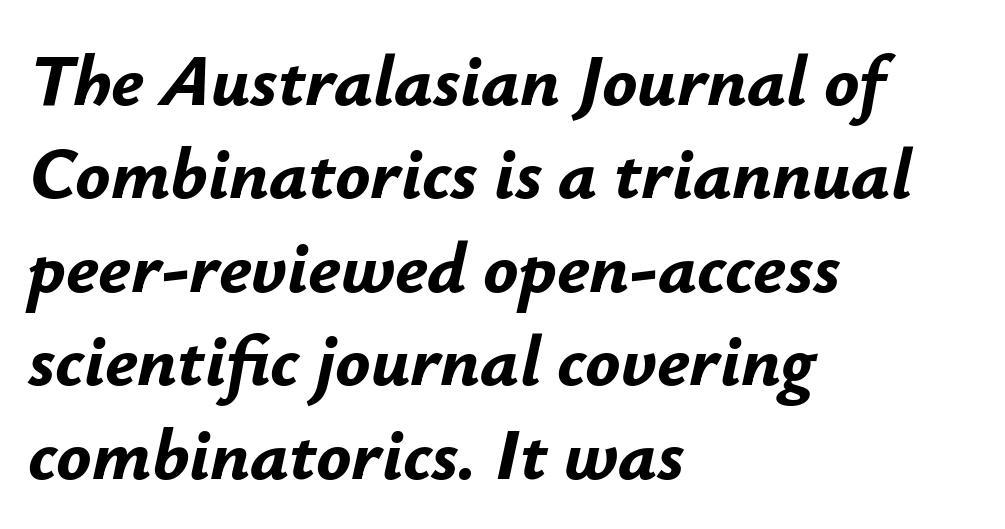
Visually the block forms a straight wall on the left and a jagged coastline on the right. Observe the ordinary spacing: letters are neighbours, not strangers. Beneath every word, the page is bare. Think of a printed novel: that variable character pitch is what you see here. Bold? Absolutely — the strokes are thick and heavy. Rows of type keep a routine distance in the vertical direction.
